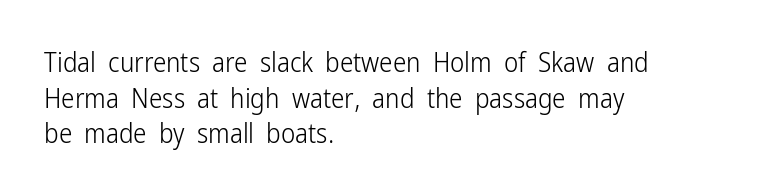
Q: Is the text bold? A: No.
Q: Is the text italic (slanted)? A: No, it is upright.
Q: Is the text underlined? A: No.
Q: How is the paragraph aligned? A: Left-aligned.
Q: Is the spacing between letters normal or unusually wide? A: Normal.
Q: Is the spacing between lines tight, normal or loose? A: Normal.
